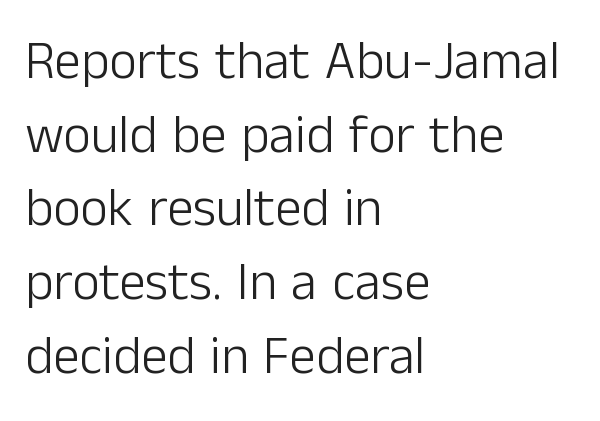
{"serif": "no", "italic": "no", "bold": "no", "weight": "light", "width": "normal", "stroke_contrast": "low", "x_height": "medium", "monospaced": "no", "underline": "no", "align": "left", "line_spacing": "normal", "line_spacing_ratio": 1.39, "letter_spacing": "normal", "letter_spacing_em": 0.0, "glyph_px": 53}
